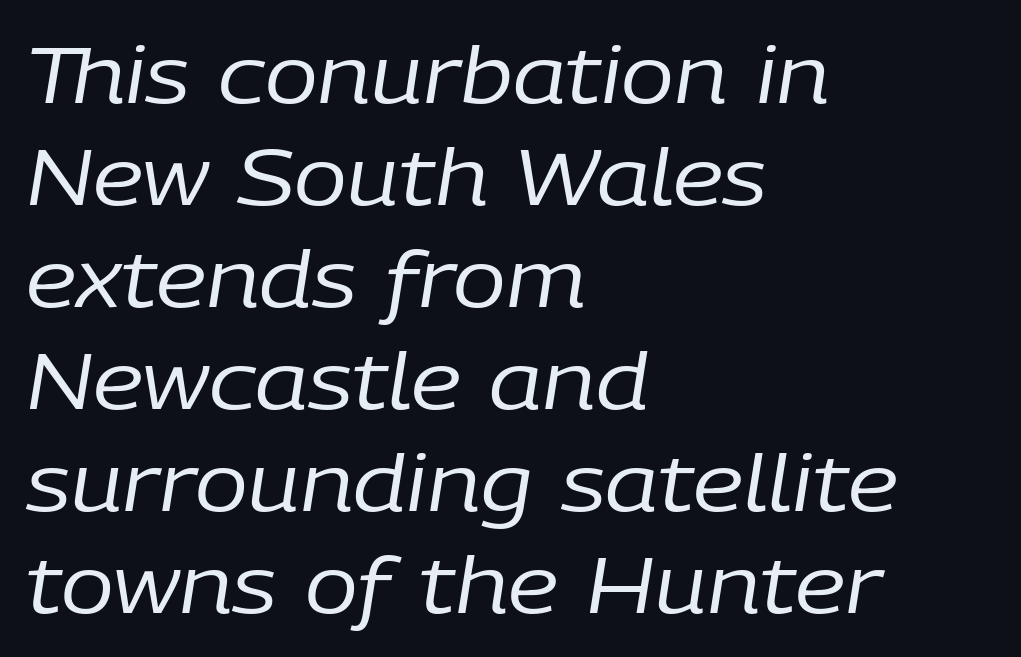
{"italic": "yes", "lean": "right", "slant_degrees": 9, "bold": "no", "weight": "regular", "width": "normal", "stroke_contrast": "low", "x_height": "medium", "monospaced": "no", "underline": "no", "align": "left", "line_spacing": "normal", "line_spacing_ratio": 1.29, "letter_spacing": "normal", "letter_spacing_em": 0.0, "glyph_px": 79}
